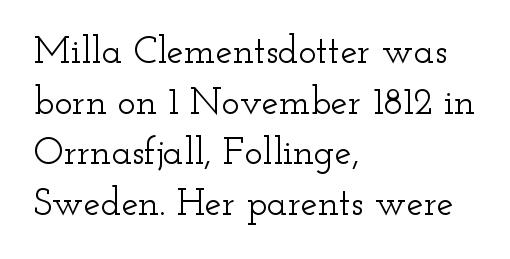
{"serif": "yes", "italic": "no", "width": "wide", "stroke_contrast": "low", "x_height": "small", "monospaced": "no", "underline": "no", "align": "left", "line_spacing": "normal", "line_spacing_ratio": 1.33, "letter_spacing": "normal", "letter_spacing_em": 0.0, "glyph_px": 38}
